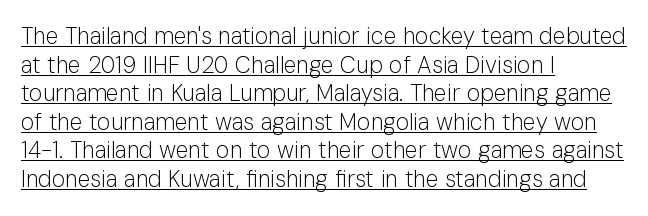
Q: Is the text bold? A: No.
Q: Is the text italic (slanted)? A: No, it is upright.
Q: Is the text underlined? A: Yes.
Q: How is the paragraph aligned? A: Left-aligned.
Q: Is the spacing between letters normal or unusually wide? A: Normal.
